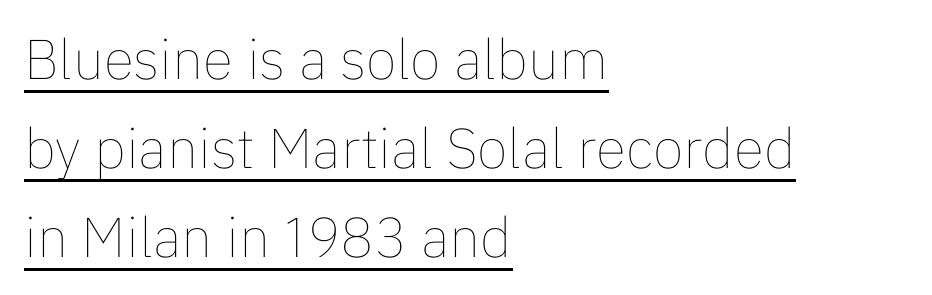
The image shows 56 px thin type, upright; set left-aligned, normal line spacing (1.59x), normal letter spacing, underlined; low stroke contrast and a medium x-height.
